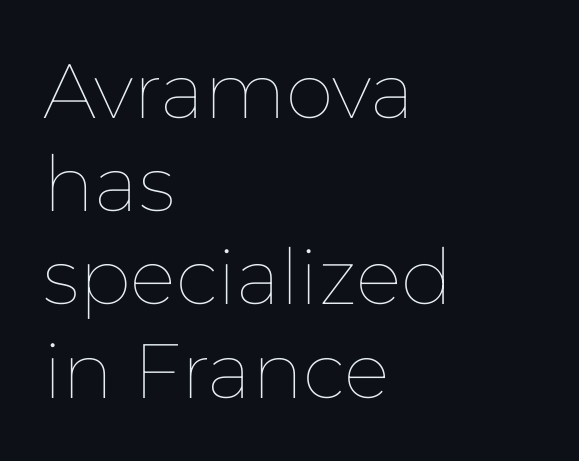
{"italic": "no", "bold": "no", "weight": "thin", "width": "normal", "stroke_contrast": "low", "x_height": "medium", "monospaced": "no", "underline": "no", "align": "left", "line_spacing_ratio": 1.21, "letter_spacing": "normal", "letter_spacing_em": 0.0, "glyph_px": 77}
